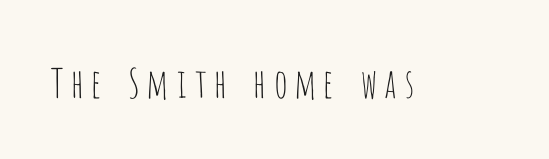
{"serif": "no", "italic": "no", "bold": "no", "weight": "thin", "width": "condensed", "stroke_contrast": "low", "x_height": "large", "monospaced": "no", "underline": "no", "glyph_px": 40}
